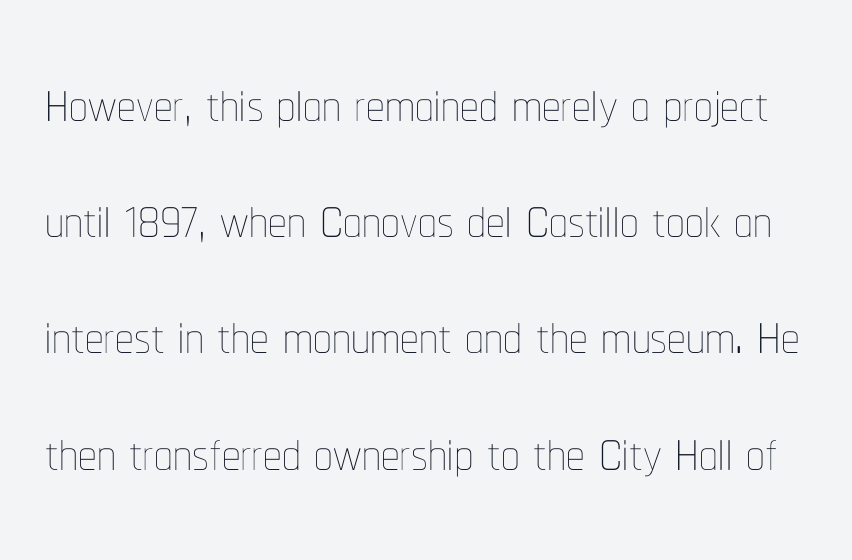
{"italic": "no", "bold": "no", "weight": "thin", "width": "condensed", "stroke_contrast": "low", "x_height": "medium", "monospaced": "no", "underline": "no", "line_spacing": "normal", "line_spacing_ratio": 1.57, "letter_spacing": "normal", "letter_spacing_em": 0.0, "glyph_px": 74}
